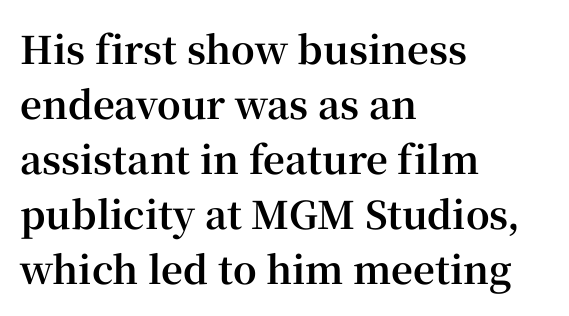
The type is set solid horizontally, with unmodified tracking. The lines in this sample share a left origin and differ only in where they stop. The strokes are fattened all the way to bold. Varying glyph widths throughout — classic text-font behaviour. Serif or sans? Serif — the stroke terminals have little feet. Posture: straight, roman, zero tilt.
